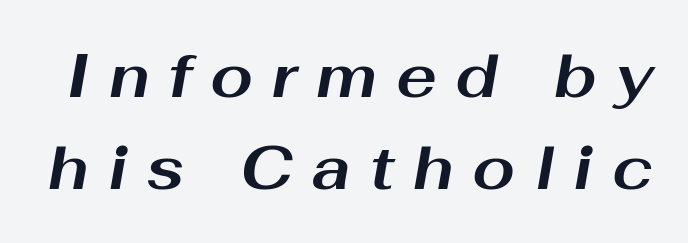
The image shows 61 px bold, wide type, italic (leaning right); set normal line spacing (1.51x), unusually wide letter spacing (+0.31 em), not underlined; medium stroke contrast and a medium x-height.
